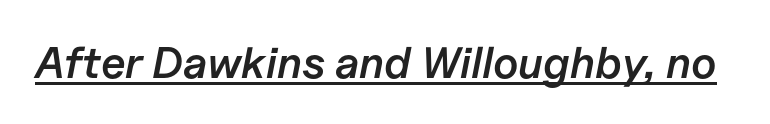
Each glyph is drawn with semibold strokes, heavier than normal yet not fully bold. These lines were composed using italics. Varying glyph widths throughout — classic text-font behaviour. The tracking reads as untouched default to a designer's eye.
